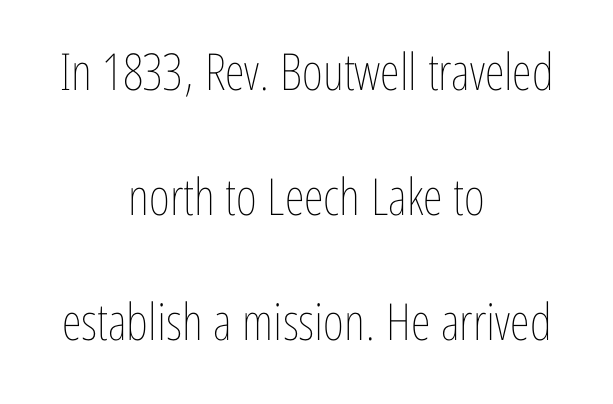
Q: Is the text bold? A: No.
Q: Is the text italic (slanted)? A: No, it is upright.
Q: Is the text underlined? A: No.
Q: How is the paragraph aligned? A: Centered.
Q: Is the spacing between letters normal or unusually wide? A: Normal.
Q: Is the spacing between lines tight, normal or loose? A: Loose.
Q: Width (condensed, normal, or wide)? A: Condensed.
Q: Stroke contrast? A: Low.
Q: x-height? A: Medium.
Q: Monospaced? A: No.
